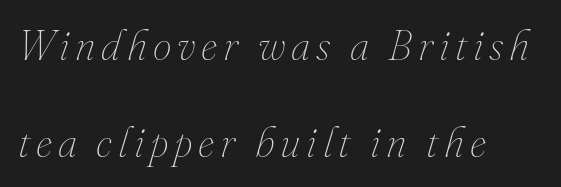
The image shows 42 px thin type, italic (leaning right); set left-aligned, loose line spacing (2.31x), not underlined; medium stroke contrast and a small x-height.
